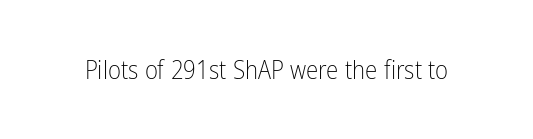
{"italic": "no", "bold": "no", "underline": "no", "letter_spacing": "normal", "letter_spacing_em": 0.0, "glyph_px": 25}
